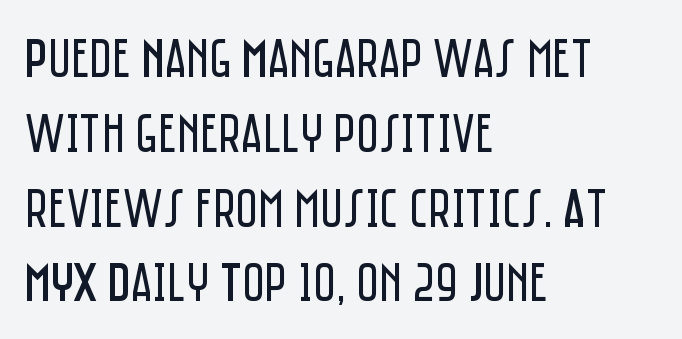
Honestly, there is no underline to notice here at all. The letters look calm and open, with moderate or lighter stems. Nobody touched the tracking dial on this one. Teacher's note: observe the even left margin — that is flush-left alignment. Nope, not italic — everything's standing straight.
